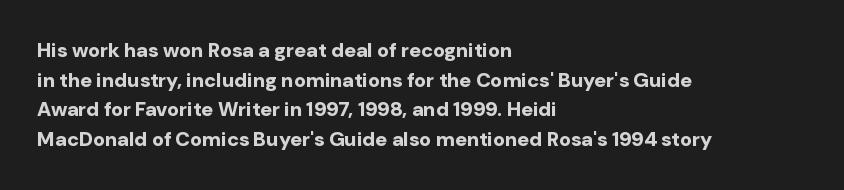
Q: Is the text bold? A: Yes.
Q: Is the text italic (slanted)? A: No, it is upright.
Q: Is the text underlined? A: No.
Q: How is the paragraph aligned? A: Left-aligned.
Q: Is the spacing between letters normal or unusually wide? A: Normal.
Q: Is the spacing between lines tight, normal or loose? A: Normal.
